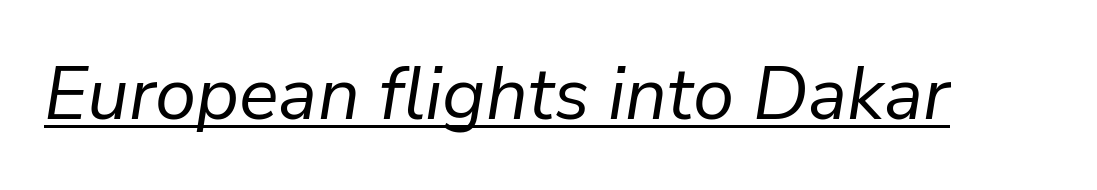
Q: Is the text bold? A: No.
Q: Is the text italic (slanted)? A: Yes, it leans right by about 9 degrees.
Q: Is the text underlined? A: Yes.
Q: Is the spacing between letters normal or unusually wide? A: Normal.
Q: Width (condensed, normal, or wide)? A: Normal.
Q: Stroke contrast? A: Low.
Q: x-height? A: Medium.
Q: Monospaced? A: No.
